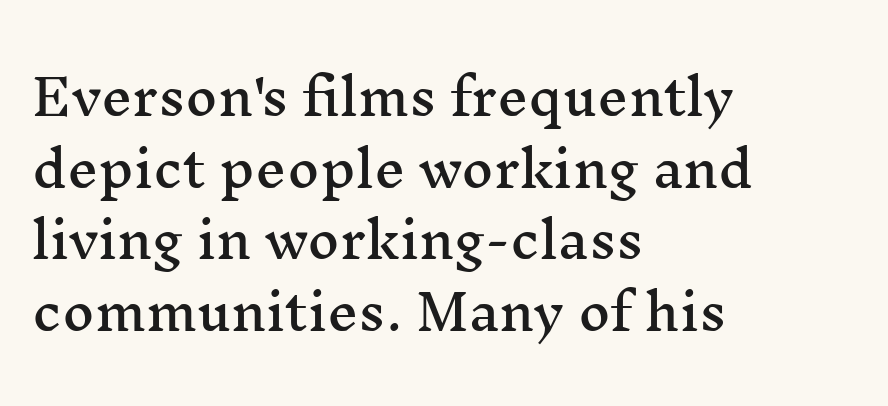
Q: Is the text italic (slanted)? A: No, it is upright.
Q: Is the typeface a serif or a sans-serif typeface? A: Serif.
Q: Is the text underlined? A: No.
Q: How is the paragraph aligned? A: Left-aligned.
Q: Is the spacing between letters normal or unusually wide? A: Normal.
Q: Is the spacing between lines tight, normal or loose? A: Normal.
Q: Width (condensed, normal, or wide)? A: Wide.
Q: Stroke contrast? A: Medium.
Q: x-height? A: Medium.
Q: Monospaced? A: No.
